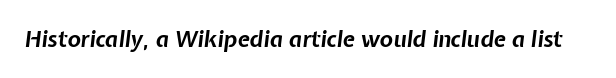
The image shows 22 px bold type, italic (leaning right); set normal letter spacing, not underlined.
